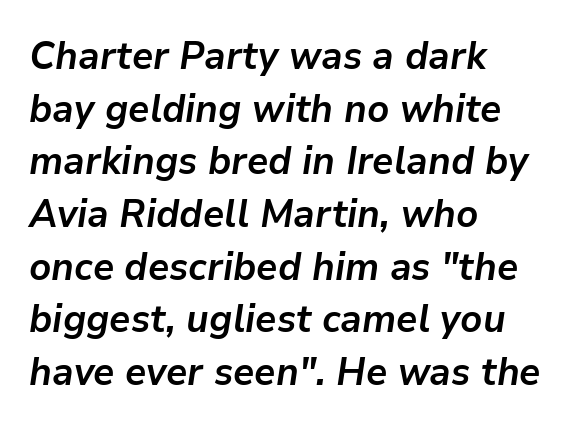
The rag falls on the right side of this text block. Pretty heavy lettering here — definitely bold. The text carries the slant typical of an italic or oblique font. Descender tails drop into unmarked territory. In terms of leading, this rendering sits right in the middle.
